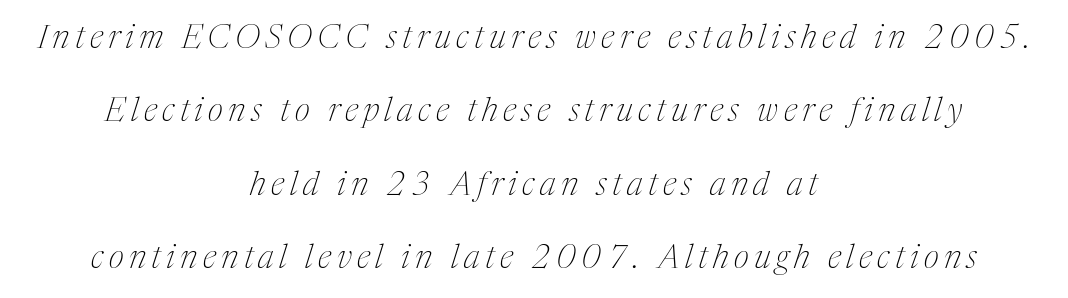
{"serif": "yes", "italic": "yes", "lean": "right", "slant_degrees": 17, "bold": "no", "weight": "thin", "width": "condensed", "stroke_contrast": "medium", "x_height": "medium", "monospaced": "no", "underline": "no", "align": "center", "line_spacing": "loose", "line_spacing_ratio": 2.22, "glyph_px": 33}
